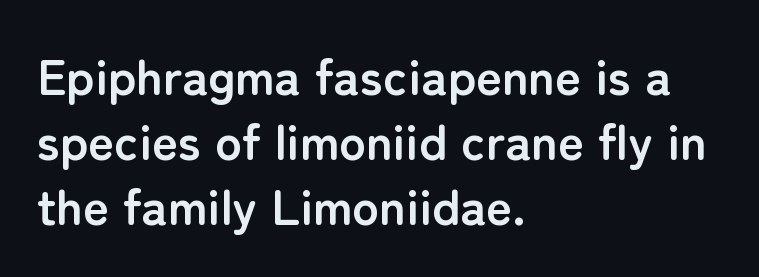
{"serif": "no", "italic": "no", "bold": "yes", "weight": "semibold", "width": "normal", "stroke_contrast": "low", "x_height": "medium", "monospaced": "no", "underline": "no", "align": "left", "line_spacing": "normal", "line_spacing_ratio": 1.3, "letter_spacing": "normal", "letter_spacing_em": 0.0, "glyph_px": 50}
